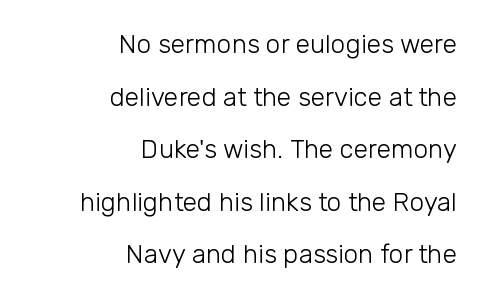
Q: Is the text bold? A: No.
Q: Is the text italic (slanted)? A: No, it is upright.
Q: Is the text underlined? A: No.
Q: How is the paragraph aligned? A: Right-aligned.
Q: Is the spacing between letters normal or unusually wide? A: Normal.
Q: Is the spacing between lines tight, normal or loose? A: Loose.
